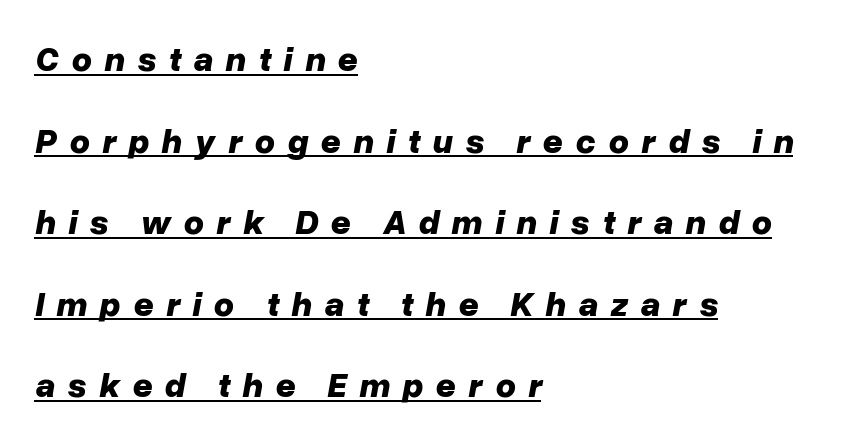
{"italic": "yes", "lean": "right", "slant_degrees": 10, "bold": "yes", "weight": "bold", "width": "normal", "stroke_contrast": "low", "x_height": "medium", "monospaced": "no", "underline": "yes", "align": "left", "line_spacing": "loose", "line_spacing_ratio": 2.33, "letter_spacing": "wide", "letter_spacing_em": 0.35, "glyph_px": 35}
